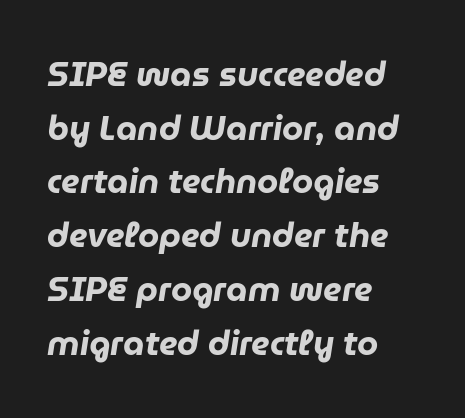
A typesetter would mark this as italic. Nothing unusual about the tracking: characters are spaced as the font intends. Evenly set lines give the paragraph a standard silhouette. The face used here is proportionally spaced, like ordinary book or web type. Pretty heavy lettering here — definitely bold.
